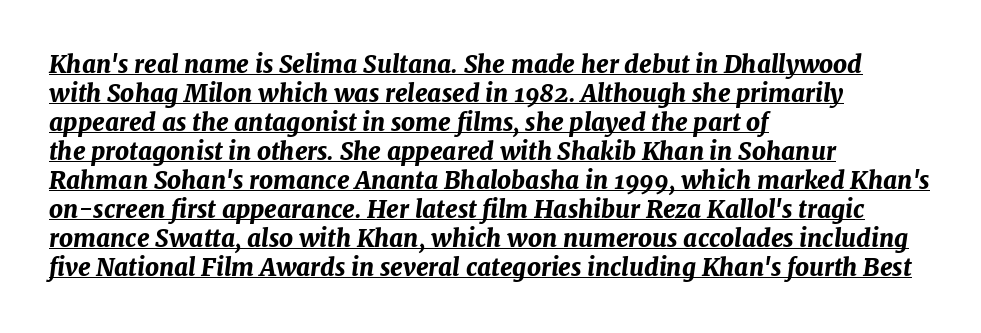
The image shows 24 px bold type, italic (leaning right); set left-aligned, line spacing 1.21x, normal letter spacing, underlined.
